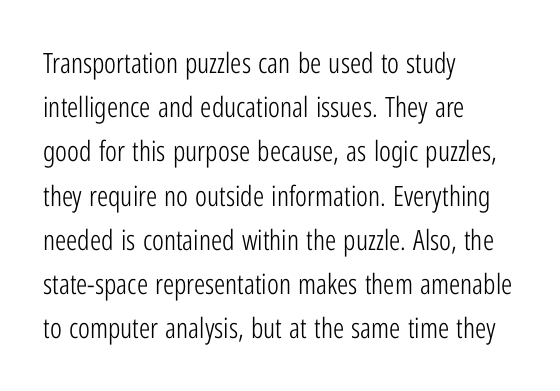
The image shows 28 px light, condensed sans-serif type, upright; set left-aligned, normal line spacing (1.58x), normal letter spacing, not underlined; low stroke contrast and a medium x-height.
